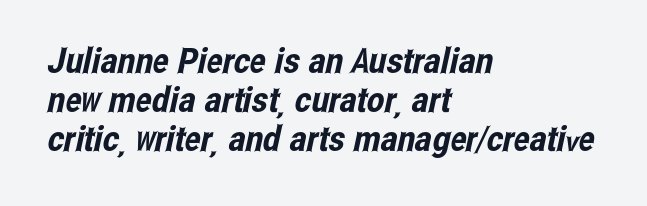
Q: Is the typeface a serif or a sans-serif typeface? A: Sans-serif.
Q: Is the text underlined? A: No.
Q: How is the paragraph aligned? A: Left-aligned.
Q: Is the spacing between letters normal or unusually wide? A: Normal.
Q: Is the spacing between lines tight, normal or loose? A: Tight.
Q: Width (condensed, normal, or wide)? A: Condensed.
Q: Stroke contrast? A: Low.
Q: x-height? A: Medium.
Q: Monospaced? A: No.
